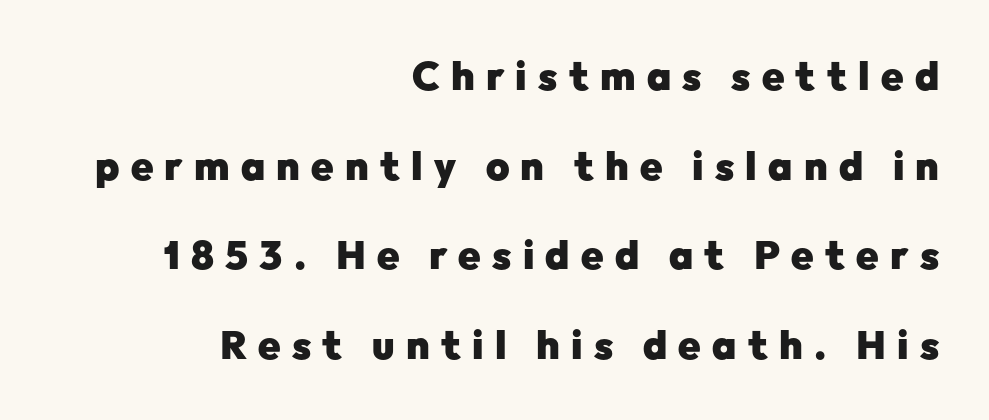
Is the letter spacing exaggerated? Yes — the characters are pushed far apart. The space beneath each line is pristine and unruled. These words are printed bold, with thick strokes throughout. The space between consecutive lines is lavish. The ragged edge is on the left, which tells us the setting is flush right.
